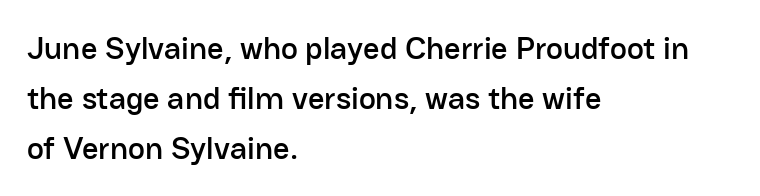
{"serif": "no", "italic": "no", "width": "normal", "stroke_contrast": "low", "x_height": "medium", "monospaced": "no", "underline": "no", "align": "left", "line_spacing": "normal", "line_spacing_ratio": 1.56, "letter_spacing": "normal", "letter_spacing_em": 0.0, "glyph_px": 32}
